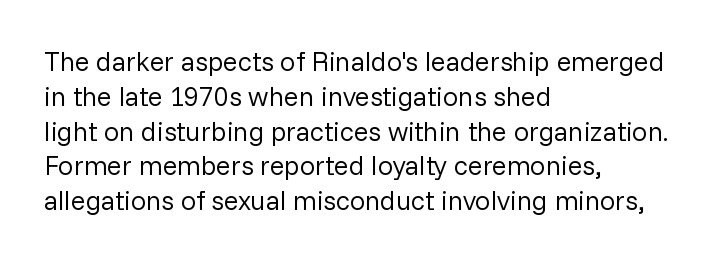
{"italic": "no", "bold": "no", "underline": "no", "align": "left", "line_spacing": "normal", "line_spacing_ratio": 1.29, "letter_spacing": "normal", "letter_spacing_em": 0.0, "glyph_px": 27}
